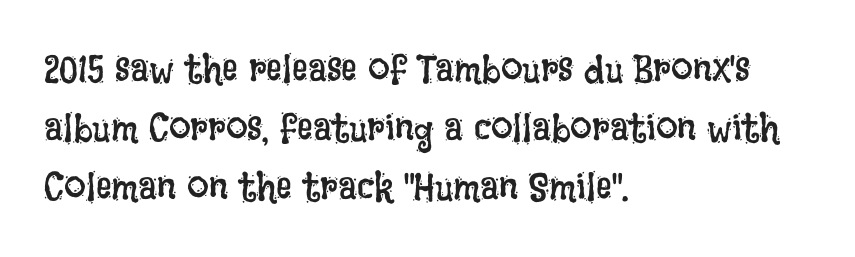
{"italic": "no", "bold": "no", "weight": "regular", "width": "condensed", "stroke_contrast": "low", "x_height": "large", "monospaced": "no", "underline": "no", "align": "left", "line_spacing": "normal", "line_spacing_ratio": 1.51, "letter_spacing": "normal", "letter_spacing_em": 0.0, "glyph_px": 39}
